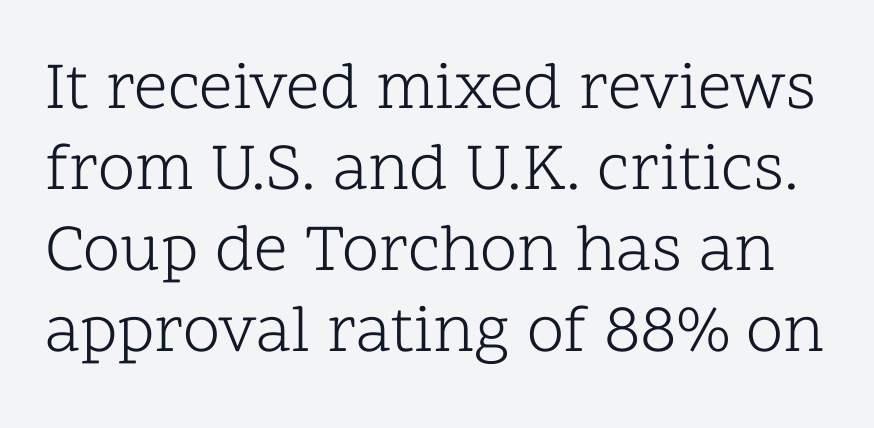
The image shows 67 px light serif type, upright; set line spacing 1.21x, normal letter spacing, not underlined; low stroke contrast and a medium x-height.
